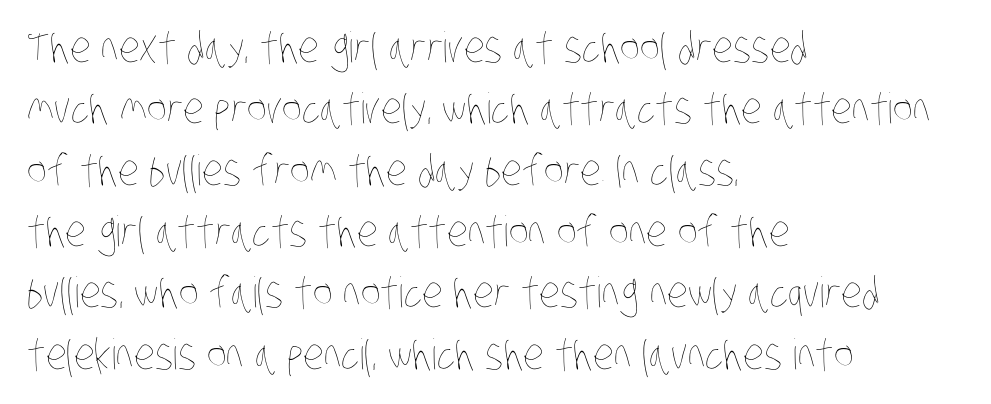
Characters follow at the spacing the type designer built in. The string is rendered with underlining switched off. Spacing verdict: proportional, widths tailored to each character. Casual observation: everything's shoved over to the left. Weight: not bold — regular or lighter.
